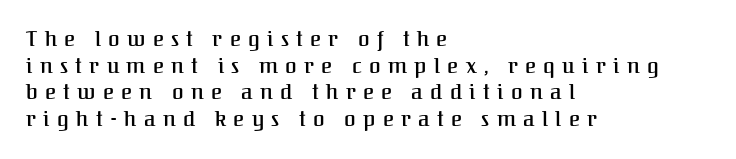
Q: Is the text italic (slanted)? A: No, it is upright.
Q: Is the text underlined? A: No.
Q: How is the paragraph aligned? A: Left-aligned.
Q: Is the spacing between letters normal or unusually wide? A: Unusually wide.
Q: Is the spacing between lines tight, normal or loose? A: Normal.
